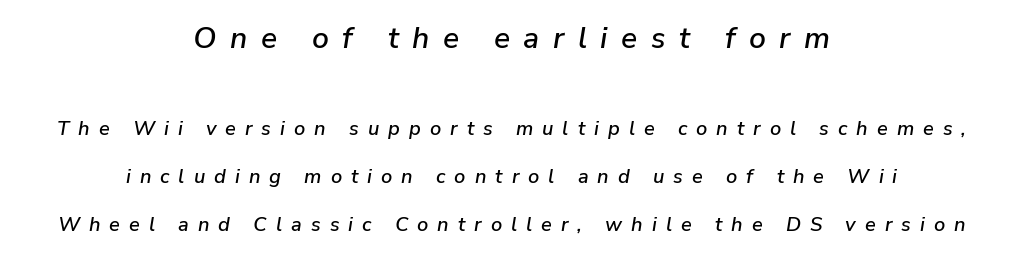
Q: Is the text italic (slanted)? A: Yes, it leans right by about 9 degrees.
Q: Is the text underlined? A: No.
Q: How is the paragraph aligned? A: Centered.
Q: Is the spacing between letters normal or unusually wide? A: Unusually wide.
Q: Is the spacing between lines tight, normal or loose? A: Loose.
Q: Which block of text is set in a larger size, the first (top) or the second (bottom)? A: The first (top) one.
Q: Width (condensed, normal, or wide)? A: Normal.
Q: Stroke contrast? A: Low.
Q: x-height? A: Medium.
Q: Monospaced? A: No.
